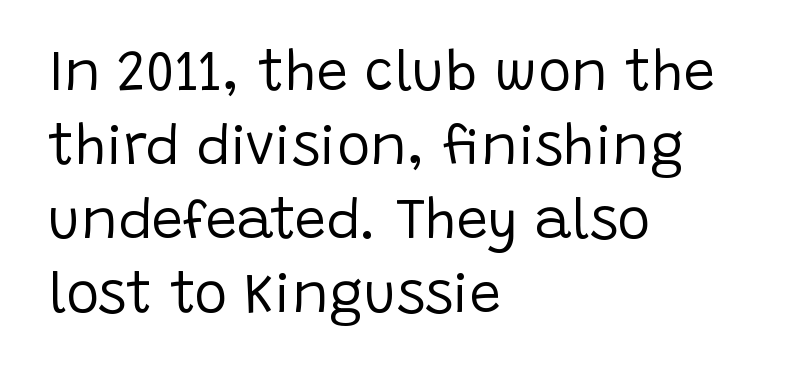
Spacing verdict: proportional, widths tailored to each character. The passage shown has conventional tracking throughout. Horizontal bands of white between lines are of average thickness. The ragged edge is on the right, which tells us the setting is flush left.
